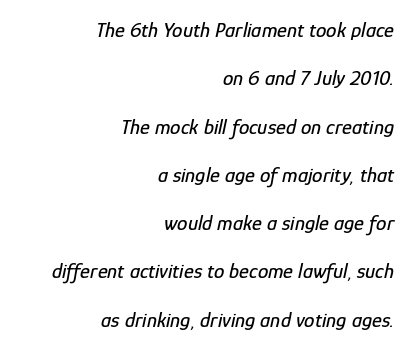
Slanted lettering throughout. These lines stand farther apart than default settings would place them. The space directly below the letters is spotless. Every row of glyphs terminates at an identical x-position on the right.
